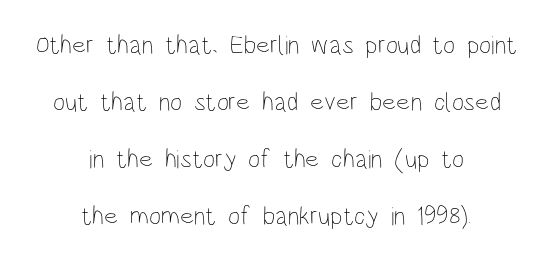
The compositor balanced each line on the midline. Vertically, the passage feels expansive, rows floating well apart. A quiet, ordinary-to-light weight characterises the typeface. No word sits above an underline. Nothing unusual about the tracking: characters are spaced as the font intends. Posture: vertical.
